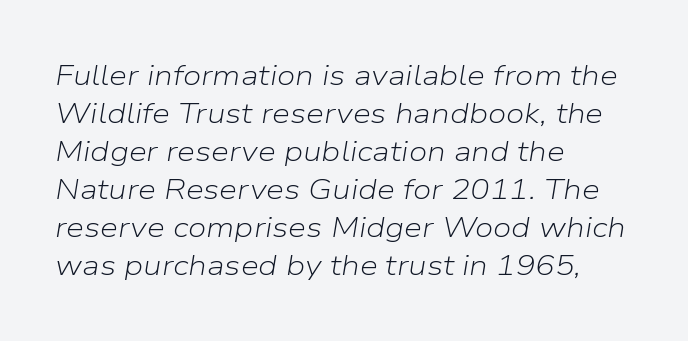
In terms of posture, this sample is oblique. Leading: standard. The passage shown has conventional tracking throughout. Lines of text with bare space underneath. Is the stroke heavy? The answer is a plain regular-or-lighter. One-word summary of the alignment: left.
